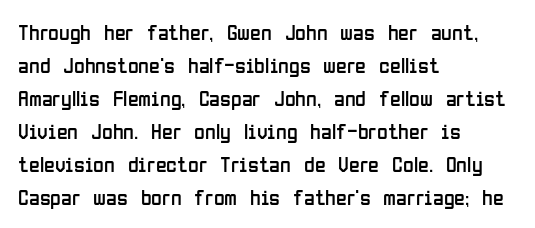
In terms of leading, this rendering sits right in the middle. Quick note: not italic, upright. Stems here are at most as thick as an everyday book face. Letter spacing: default.
